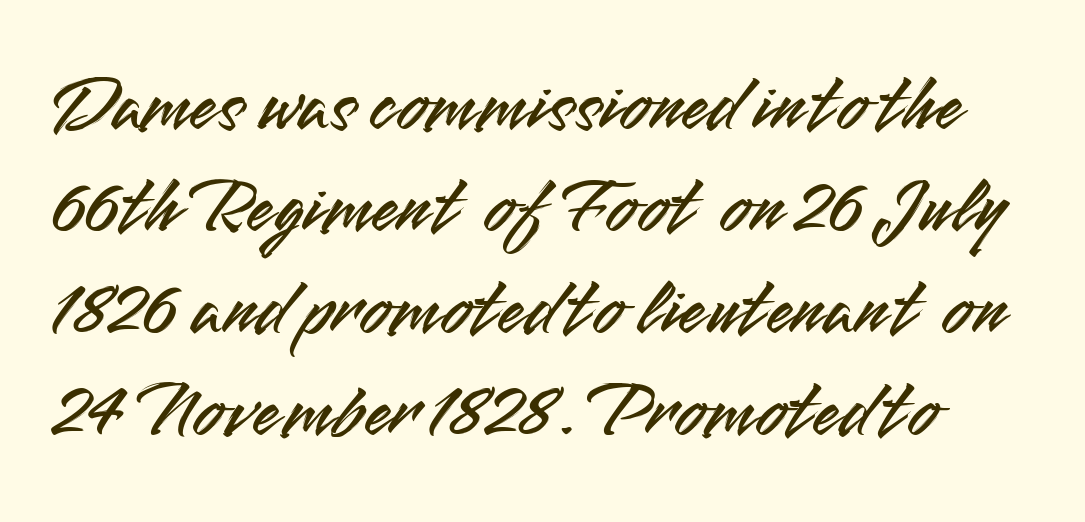
{"serif": "no", "width": "normal", "stroke_contrast": "medium", "x_height": "small", "monospaced": "no", "underline": "no", "line_spacing": "normal", "line_spacing_ratio": 1.29, "letter_spacing": "normal", "letter_spacing_em": 0.0, "glyph_px": 79}
